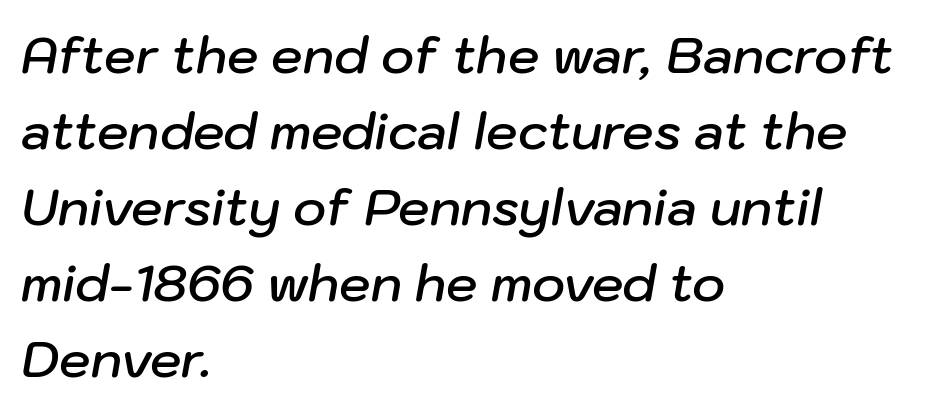
{"italic": "yes", "lean": "right", "slant_degrees": 10, "bold": "semi", "weight": "semibold", "width": "normal", "stroke_contrast": "low", "x_height": "medium", "monospaced": "no", "underline": "no", "align": "left", "line_spacing": "normal", "line_spacing_ratio": 1.52, "letter_spacing": "normal", "letter_spacing_em": 0.0, "glyph_px": 50}
